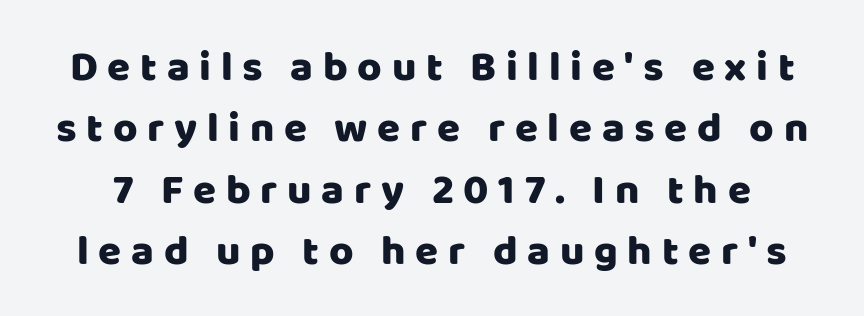
The image shows 42 px sans-serif type, upright; set normal line spacing (1.46x), unusually wide letter spacing (+0.23 em), not underlined; low stroke contrast and a large x-height.
